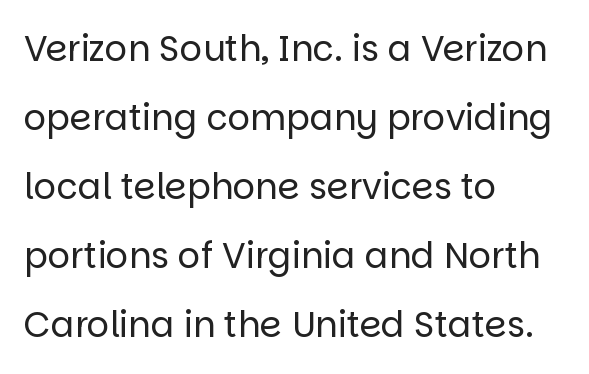
{"serif": "no", "italic": "no", "bold": "no", "weight": "regular", "width": "normal", "stroke_contrast": "low", "x_height": "large", "monospaced": "no", "underline": "no", "align": "left", "line_spacing": "loose", "line_spacing_ratio": 1.97, "letter_spacing": "normal", "letter_spacing_em": 0.0, "glyph_px": 35}
